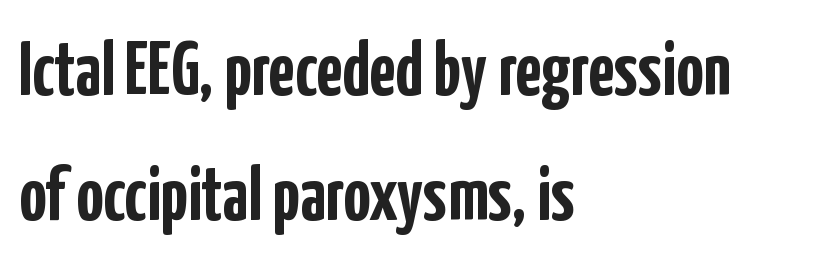
Q: Is the text bold? A: Yes.
Q: Is the text italic (slanted)? A: No, it is upright.
Q: Is the typeface a serif or a sans-serif typeface? A: Sans-serif.
Q: Is the text underlined? A: No.
Q: How is the paragraph aligned? A: Left-aligned.
Q: Is the spacing between letters normal or unusually wide? A: Normal.
Q: Is the spacing between lines tight, normal or loose? A: Normal.
Q: Width (condensed, normal, or wide)? A: Condensed.
Q: Stroke contrast? A: Low.
Q: x-height? A: Medium.
Q: Monospaced? A: No.
